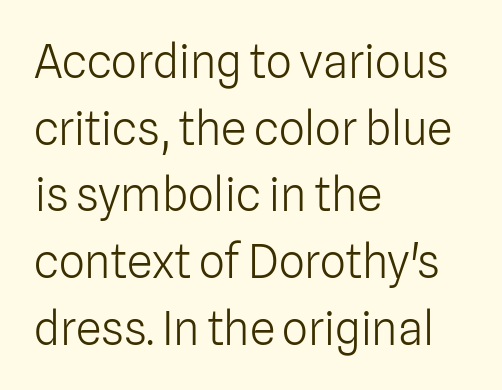
What's the leading like? Ordinary, nothing unusual. Quick note: underline off. A quiet, ordinary-to-light weight characterises the typeface. Reading down the block, your eye returns to a fixed left position each line.
